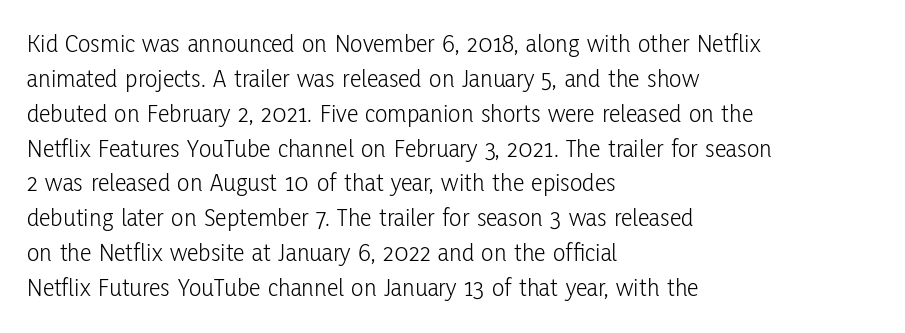
The image shows 26 px text type, upright; set left-aligned, normal line spacing (1.34x), normal letter spacing, not underlined.
